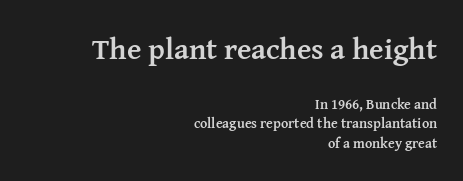
{"serif": "yes", "italic": "no", "bold": "yes", "weight": "semibold", "width": "normal", "stroke_contrast": "medium", "x_height": "medium", "monospaced": "no", "underline": "no", "align": "right", "line_spacing": "normal", "line_spacing_ratio": 1.42, "letter_spacing": "normal", "letter_spacing_em": 0.0, "larger_block": "first", "size_ratio": 2.14, "glyph_px": 30}
